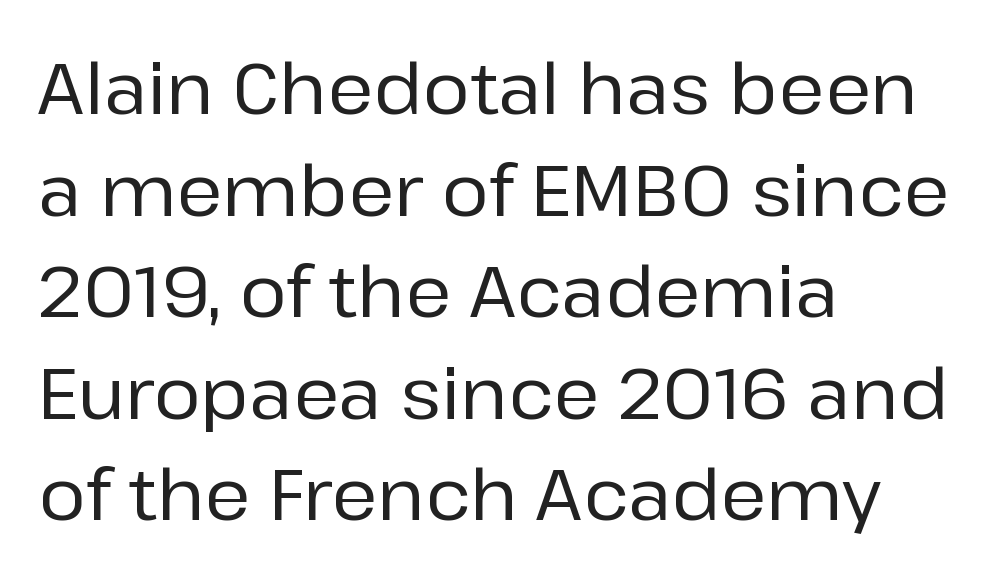
Q: Is the text italic (slanted)? A: No, it is upright.
Q: Is the typeface a serif or a sans-serif typeface? A: Sans-serif.
Q: Is the text underlined? A: No.
Q: How is the paragraph aligned? A: Left-aligned.
Q: Is the spacing between letters normal or unusually wide? A: Normal.
Q: Is the spacing between lines tight, normal or loose? A: Normal.
Q: Width (condensed, normal, or wide)? A: Normal.
Q: Stroke contrast? A: Low.
Q: x-height? A: Medium.
Q: Monospaced? A: No.
